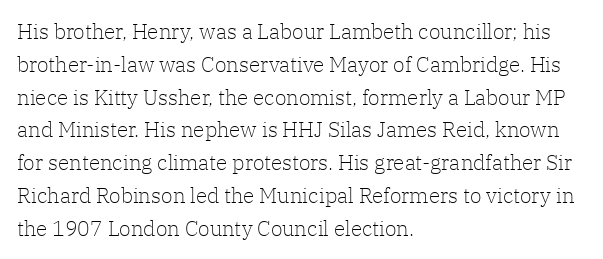
Q: Is the text bold? A: No.
Q: Is the text italic (slanted)? A: No, it is upright.
Q: Is the text underlined? A: No.
Q: How is the paragraph aligned? A: Left-aligned.
Q: Is the spacing between letters normal or unusually wide? A: Normal.
Q: Is the spacing between lines tight, normal or loose? A: Normal.
